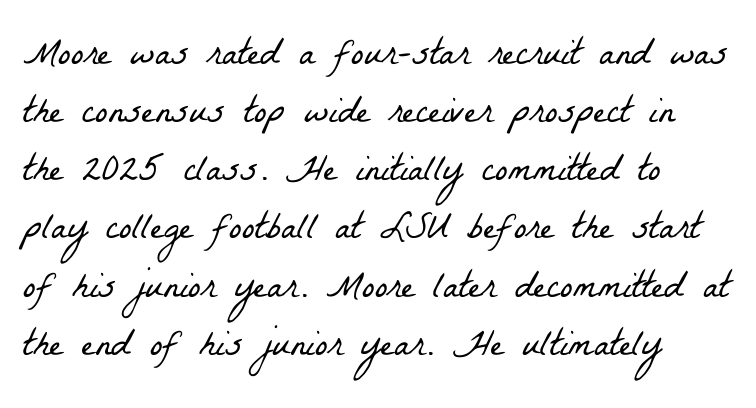
Letter spacing: default. Just letters on the line, the space beneath them empty. Evenly set lines give the paragraph a standard silhouette. This sample is left-justified, so line endings fall wherever the words run out. Character widths vary here, with narrow letters taking less room than wide ones. The cut favours lightness, reaching ordinary text weight at its darkest.
